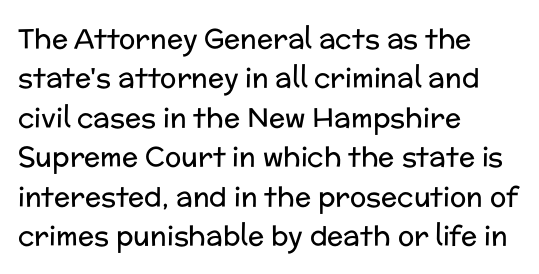
Q: Is the text bold? A: No.
Q: Is the text italic (slanted)? A: No, it is upright.
Q: Is the text underlined? A: No.
Q: How is the paragraph aligned? A: Left-aligned.
Q: Is the spacing between letters normal or unusually wide? A: Normal.
Q: Is the spacing between lines tight, normal or loose? A: Normal.
